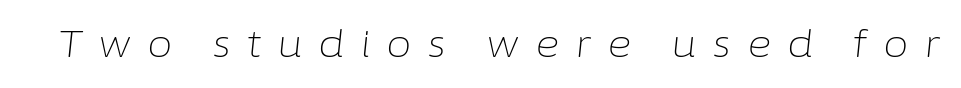
Q: Is the text bold? A: No.
Q: Is the text italic (slanted)? A: Yes, it leans right by about 6 degrees.
Q: Is the text underlined? A: No.
Q: Is the spacing between letters normal or unusually wide? A: Unusually wide.
Q: Width (condensed, normal, or wide)? A: Normal.
Q: Stroke contrast? A: Low.
Q: x-height? A: Medium.
Q: Monospaced? A: No.
